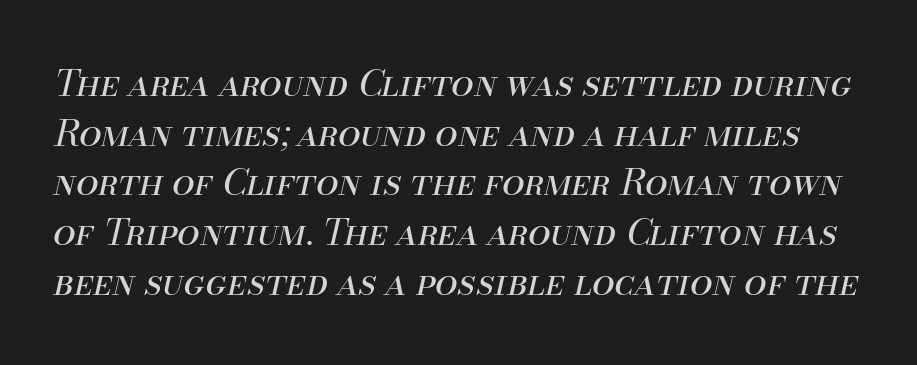
{"italic": "yes", "lean": "right", "slant_degrees": 13, "bold": "no", "weight": "regular", "width": "normal", "stroke_contrast": "medium", "x_height": "small", "monospaced": "no", "underline": "no", "line_spacing": "normal", "line_spacing_ratio": 1.38, "letter_spacing": "normal", "letter_spacing_em": 0.0, "glyph_px": 36}
